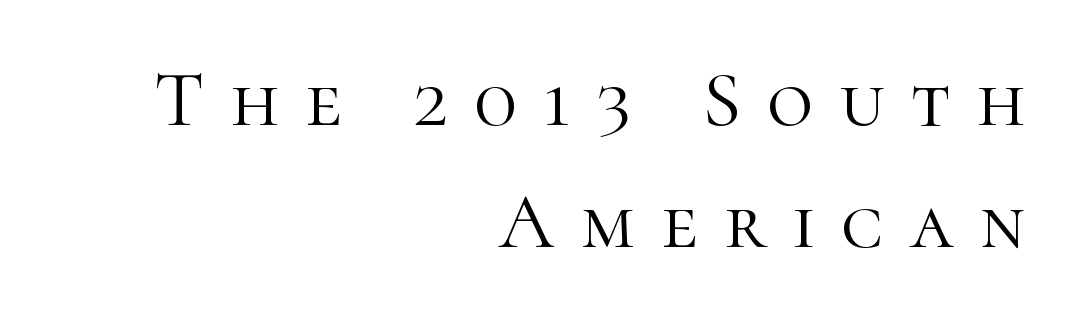
The image shows 79 px light serif type, upright; set right-aligned, normal line spacing (1.55x), unusually wide letter spacing (+0.33 em), not underlined; high stroke contrast and a medium x-height.
